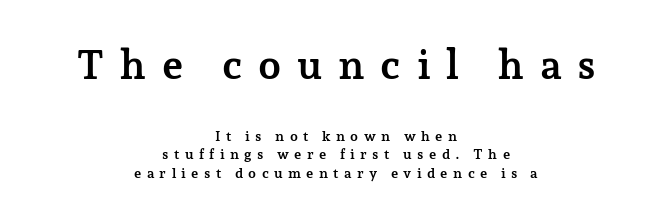
The image shows 41 px semibold serif type, upright; set centered, normal line spacing (1.32x), unusually wide letter spacing (+0.38 em), not underlined; the first (top) block is 2.93x larger; low stroke contrast and a medium x-height.
